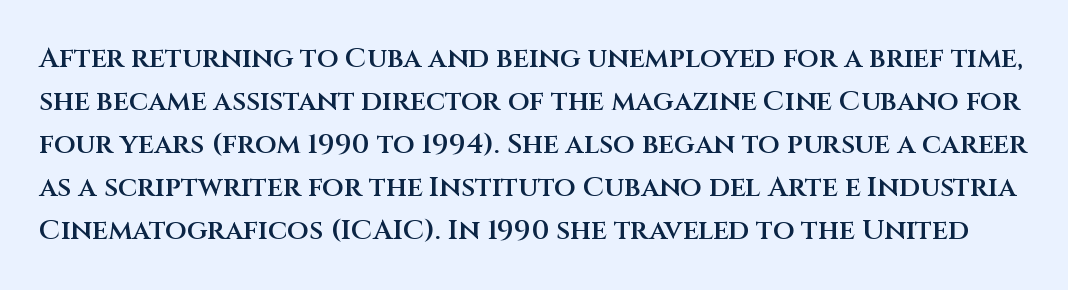
The line texture is even and compact thanks to regular tracking. The letters carry no serifs — their stems end cleanly without finishing strokes. Designer's note — italics off, roman on. Each letter keeps its own natural width here, so spacing adapts to shape.
